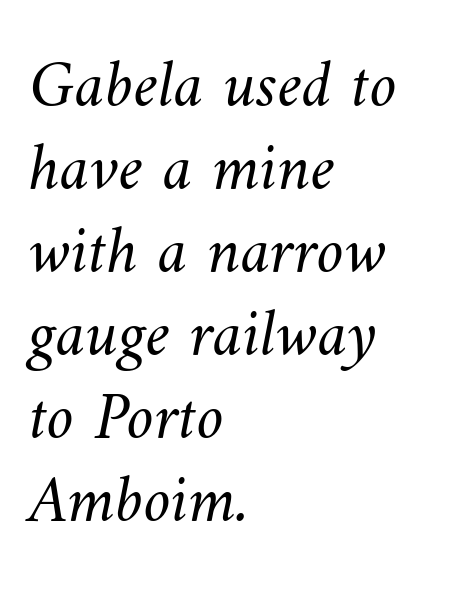
Q: Is the text bold? A: No.
Q: Is the text underlined? A: No.
Q: How is the paragraph aligned? A: Left-aligned.
Q: Is the spacing between letters normal or unusually wide? A: Normal.
Q: Width (condensed, normal, or wide)? A: Normal.
Q: Stroke contrast? A: Medium.
Q: x-height? A: Small.
Q: Monospaced? A: No.
